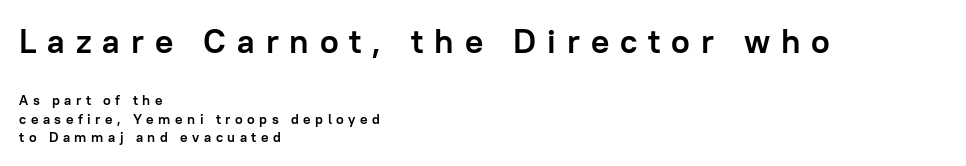
In this sample the first text group is rendered at the bigger scale. Beneath every word, the page is bare. The type is letterspaced generously, with wide tracking. Notice how descenders clear the ascenders below comfortably — that's standard leading. The specimen reads as upright at a glance.
